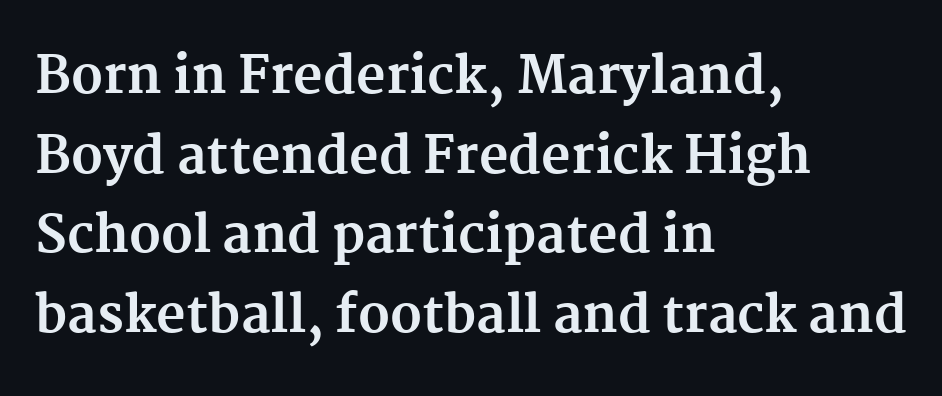
{"serif": "yes", "italic": "no", "bold": "yes", "weight": "bold", "width": "normal", "stroke_contrast": "medium", "x_height": "medium", "monospaced": "no", "underline": "no", "align": "left", "line_spacing": "normal", "line_spacing_ratio": 1.56, "letter_spacing": "normal", "letter_spacing_em": 0.0, "glyph_px": 51}
